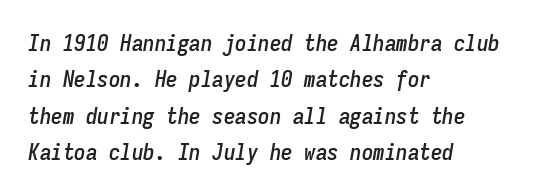
Here the glyphs are tracked normally, forming tight word shapes. The leading is moderate, giving the passage an even texture. In terms of posture, this sample is oblique. Nobody drew a line under any word here. Horizontal alignment here is leftward, the default for most running prose.
